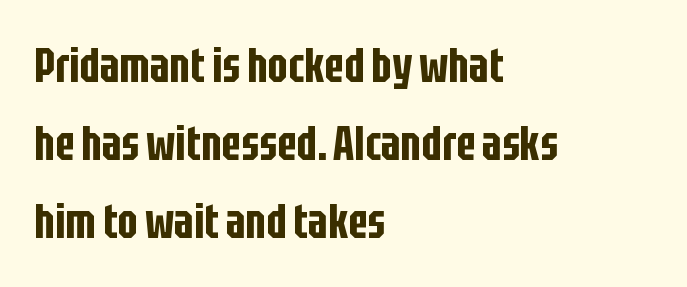
The image shows 48 px condensed sans-serif type, upright; set left-aligned, normal line spacing (1.62x), normal letter spacing, not underlined; low stroke contrast and a large x-height.
